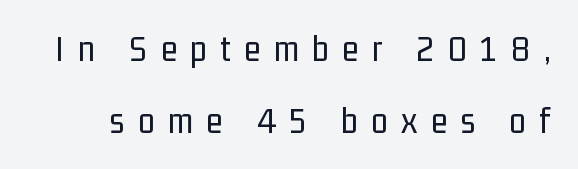
{"serif": "no", "italic": "no", "bold": "no", "weight": "regular", "width": "condensed", "stroke_contrast": "low", "x_height": "medium", "monospaced": "no", "underline": "no", "line_spacing": "loose", "line_spacing_ratio": 1.94, "letter_spacing": "wide", "letter_spacing_em": 0.37, "glyph_px": 37}
